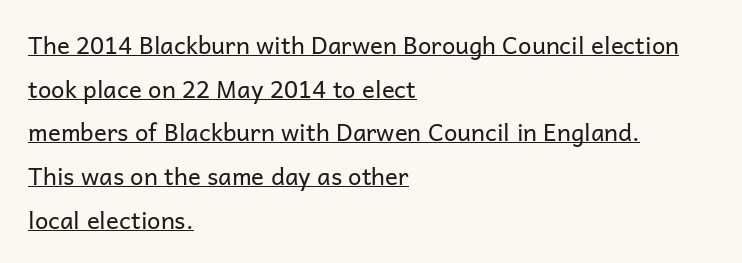
Q: Is the text bold? A: No.
Q: Is the text italic (slanted)? A: No, it is upright.
Q: Is the text underlined? A: Yes.
Q: How is the paragraph aligned? A: Left-aligned.
Q: Is the spacing between letters normal or unusually wide? A: Normal.
